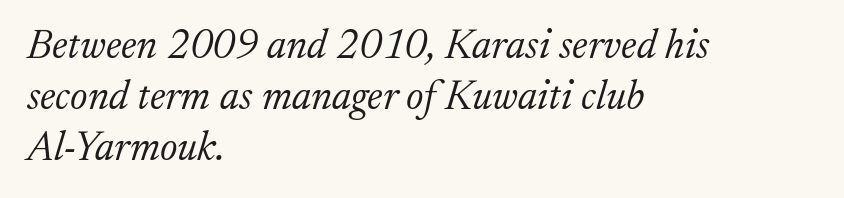
Rendered with sloped, italic letterforms. Any mark beneath the type? The region is blank. Every row of glyphs begins at an identical x-position on the left. Does the type have serifs? Yes, each stem ends in a small foot. Stroke mass is kept to a normal reading level or below.
